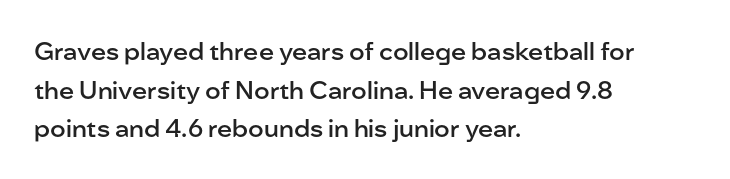
The image shows 25 px text type, upright; set left-aligned, normal line spacing (1.55x), normal letter spacing, not underlined.
